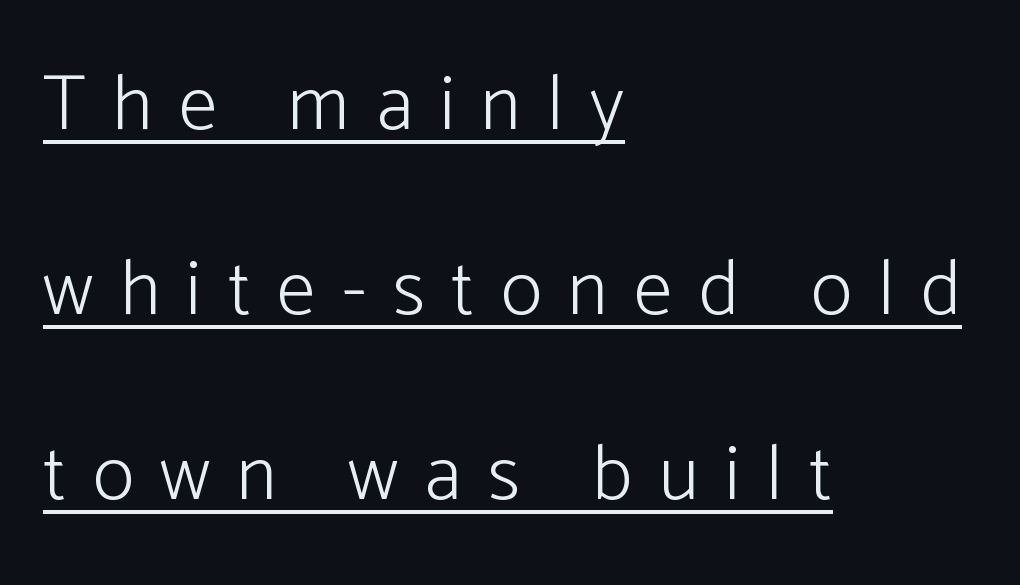
Compared with a typical body face, this is equally light or lighter still. Notice how the passage keeps a crisp vertical edge on the left only. Every stem runs plumb, perpendicular to the baseline. What stands out about the letter spacing? Its width — letters are far apart. Note the varied advance widths — an 'i' is clearly narrower than an 'm'.
